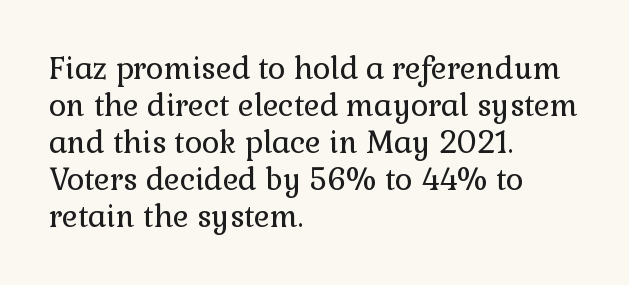
Q: Is the text bold? A: No.
Q: Is the text italic (slanted)? A: No, it is upright.
Q: Is the typeface a serif or a sans-serif typeface? A: Serif.
Q: Is the text underlined? A: No.
Q: How is the paragraph aligned? A: Left-aligned.
Q: Is the spacing between letters normal or unusually wide? A: Normal.
Q: Width (condensed, normal, or wide)? A: Normal.
Q: x-height? A: Medium.
Q: Monospaced? A: No.
